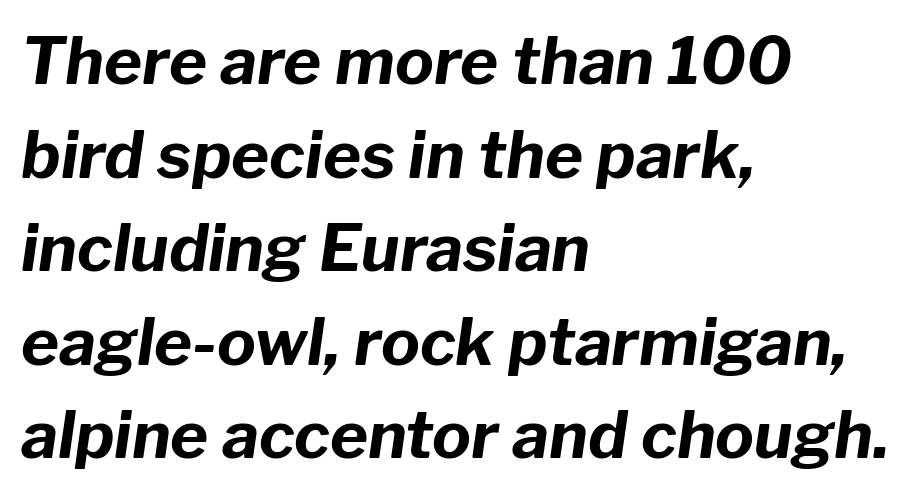
{"italic": "yes", "lean": "right", "slant_degrees": 8, "bold": "yes", "weight": "bold", "width": "normal", "stroke_contrast": "low", "x_height": "medium", "monospaced": "no", "underline": "no", "align": "left", "line_spacing": "normal", "line_spacing_ratio": 1.44, "letter_spacing": "normal", "letter_spacing_em": 0.0, "glyph_px": 65}
